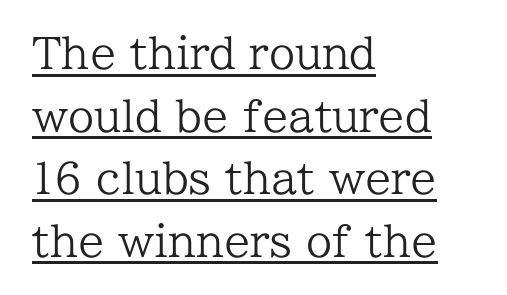
Q: Is the text bold? A: No.
Q: Is the text italic (slanted)? A: No, it is upright.
Q: Is the typeface a serif or a sans-serif typeface? A: Serif.
Q: Is the text underlined? A: Yes.
Q: How is the paragraph aligned? A: Left-aligned.
Q: Is the spacing between letters normal or unusually wide? A: Normal.
Q: Is the spacing between lines tight, normal or loose? A: Normal.
Q: Width (condensed, normal, or wide)? A: Normal.
Q: Stroke contrast? A: Low.
Q: x-height? A: Medium.
Q: Monospaced? A: No.
